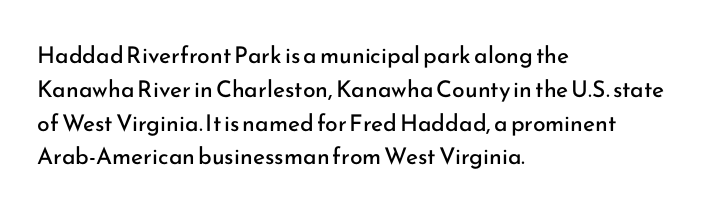
The image shows 23 px text type, upright; set left-aligned, normal line spacing (1.47x), normal letter spacing, not underlined.
